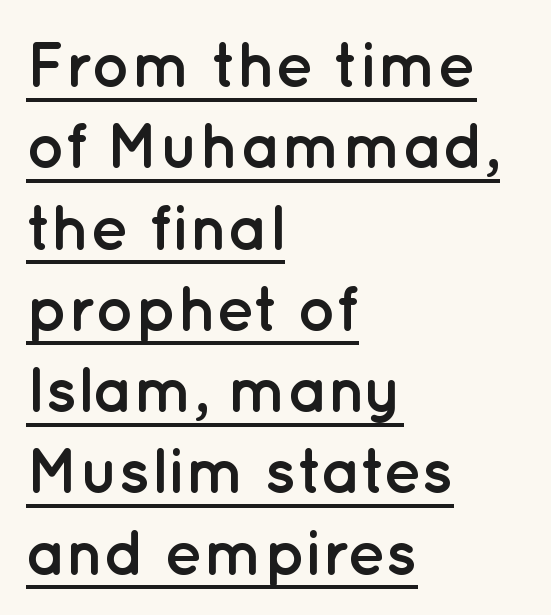
If you drew a line through each stem, it would be perfectly vertical. Caption: standard tracking, unaltered. Varying glyph widths throughout — classic text-font behaviour. A typesetter would label this face a sans. Has an underline been added? It has. Chunky letters — that's bold for sure.
